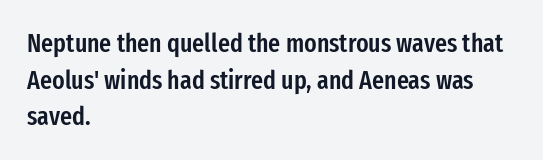
Q: Is the text bold? A: Semi-bold.
Q: Is the text italic (slanted)? A: No, it is upright.
Q: Is the text underlined? A: No.
Q: How is the paragraph aligned? A: Left-aligned.
Q: Is the spacing between letters normal or unusually wide? A: Normal.
Q: Is the spacing between lines tight, normal or loose? A: Normal.
